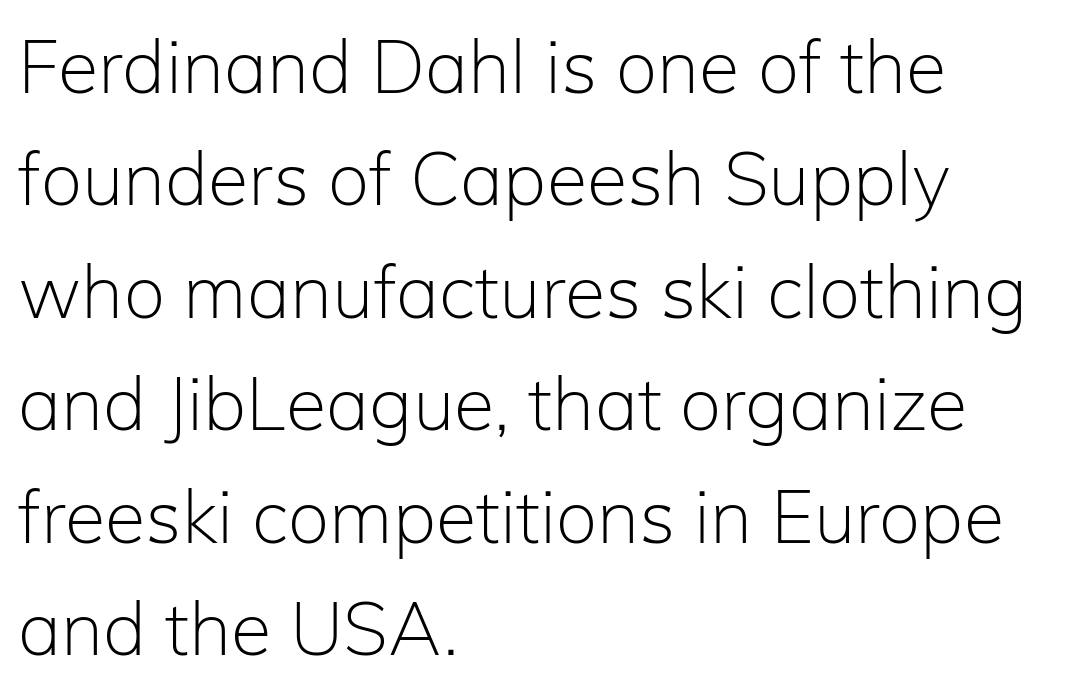
The image shows 74 px light sans-serif type, upright; set left-aligned, normal line spacing (1.52x), normal letter spacing, not underlined; low stroke contrast and a medium x-height.
